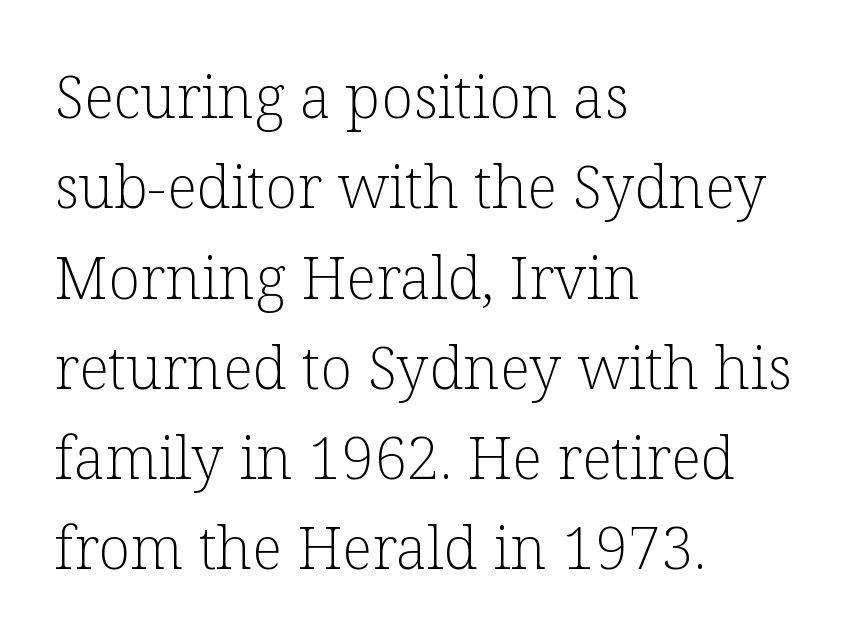
Stroke terminals: seriffed. Is the letter spacing exaggerated? No — it looks like the ordinary default. Note the varied advance widths — an 'i' is clearly narrower than an 'm'. The font's upright variant was chosen for this text.
